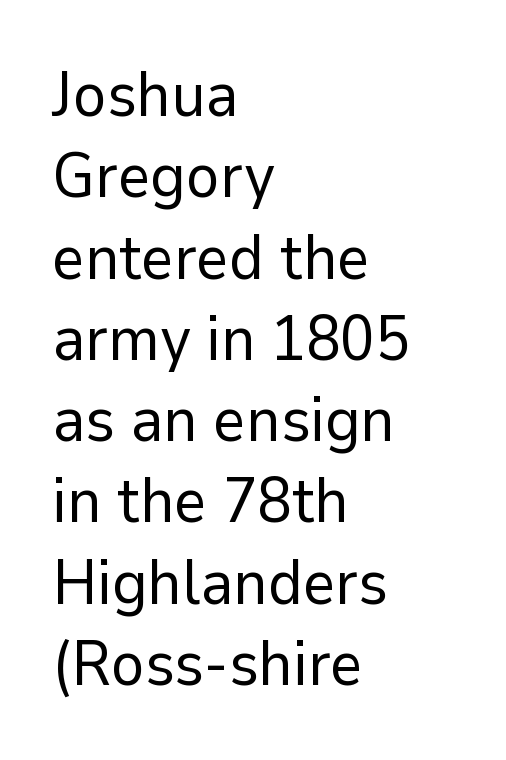
Q: Is the text bold? A: No.
Q: Is the text italic (slanted)? A: No, it is upright.
Q: Is the typeface a serif or a sans-serif typeface? A: Sans-serif.
Q: Is the text underlined? A: No.
Q: How is the paragraph aligned? A: Left-aligned.
Q: Is the spacing between letters normal or unusually wide? A: Normal.
Q: Is the spacing between lines tight, normal or loose? A: Normal.
Q: Width (condensed, normal, or wide)? A: Normal.
Q: Stroke contrast? A: Low.
Q: x-height? A: Medium.
Q: Monospaced? A: No.
